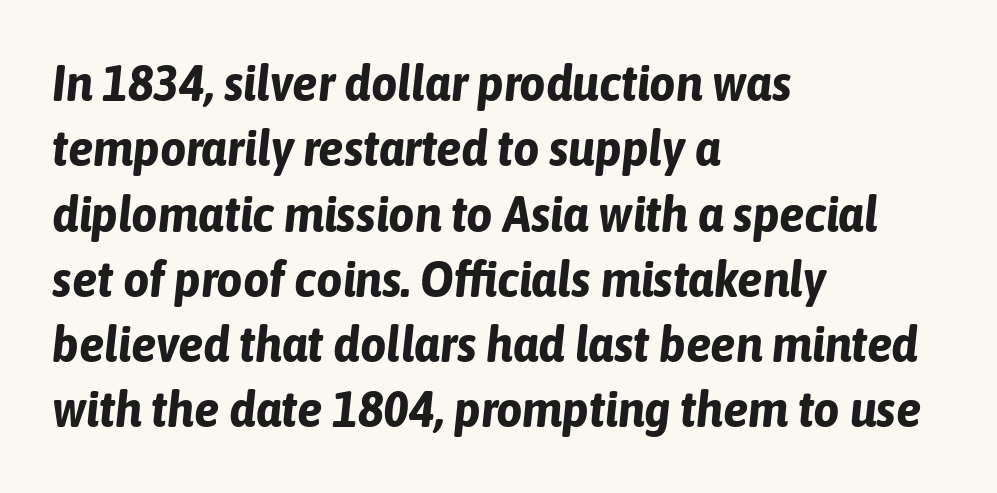
The image shows 51 px bold, condensed type, italic (leaning right); set left-aligned, normal line spacing (1.28x), normal letter spacing, not underlined; low stroke contrast and a medium x-height.
